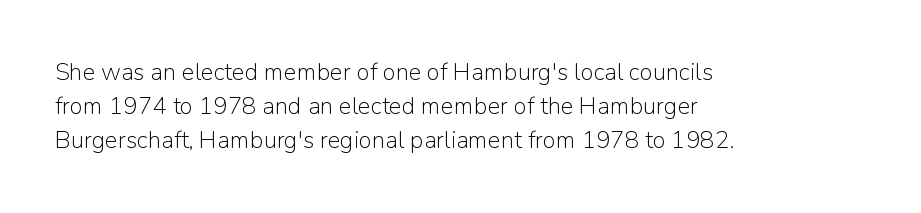
Q: Is the text bold? A: No.
Q: Is the text italic (slanted)? A: No, it is upright.
Q: Is the text underlined? A: No.
Q: How is the paragraph aligned? A: Left-aligned.
Q: Is the spacing between letters normal or unusually wide? A: Normal.
Q: Is the spacing between lines tight, normal or loose? A: Normal.
